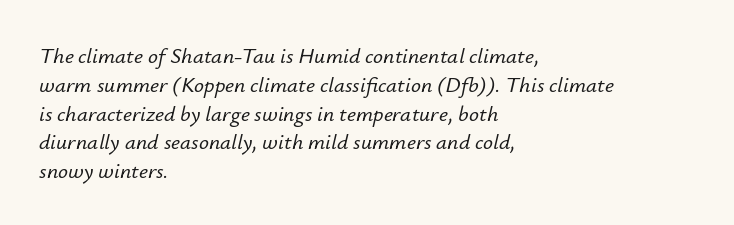
Q: Is the text italic (slanted)? A: Yes, it leans right by about 12 degrees.
Q: Is the text underlined? A: No.
Q: How is the paragraph aligned? A: Left-aligned.
Q: Is the spacing between letters normal or unusually wide? A: Normal.
Q: Is the spacing between lines tight, normal or loose? A: Normal.
